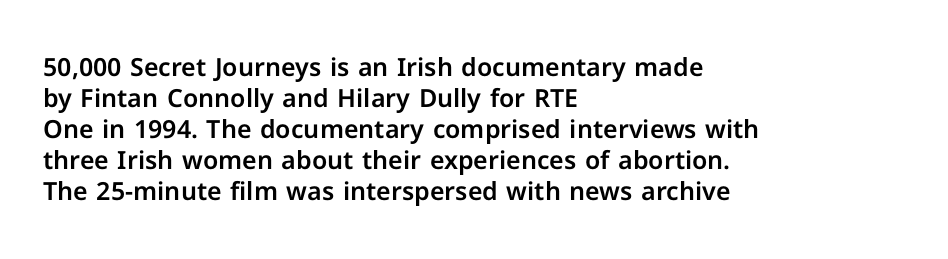
{"italic": "no", "underline": "no", "align": "left", "line_spacing_ratio": 1.24, "letter_spacing": "normal", "letter_spacing_em": 0.0, "glyph_px": 25}
